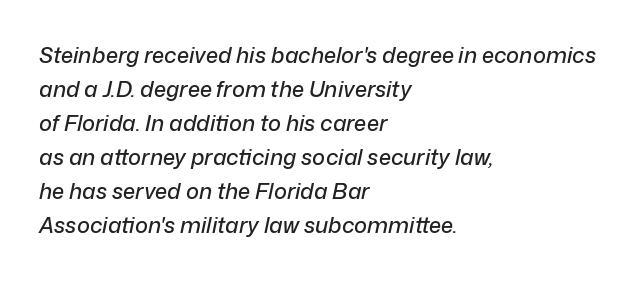
The image shows 22 px text type, italic (leaning right); set left-aligned, normal line spacing (1.55x), normal letter spacing, not underlined.
